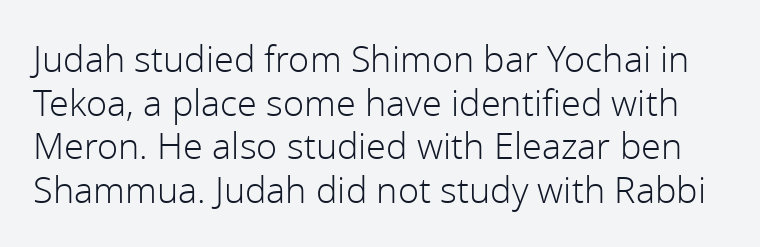
Q: Is the text bold? A: No.
Q: Is the text italic (slanted)? A: No, it is upright.
Q: Is the typeface a serif or a sans-serif typeface? A: Sans-serif.
Q: Is the text underlined? A: No.
Q: Is the spacing between letters normal or unusually wide? A: Normal.
Q: Width (condensed, normal, or wide)? A: Normal.
Q: x-height? A: Medium.
Q: Monospaced? A: No.
